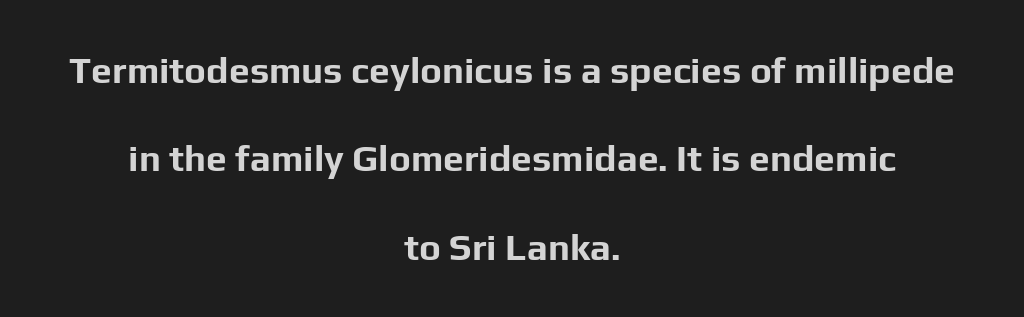
{"serif": "no", "italic": "no", "bold": "yes", "weight": "bold", "width": "normal", "stroke_contrast": "low", "x_height": "medium", "monospaced": "no", "underline": "no", "align": "center", "line_spacing": "loose", "line_spacing_ratio": 2.39, "letter_spacing": "normal", "letter_spacing_em": 0.0, "glyph_px": 37}
